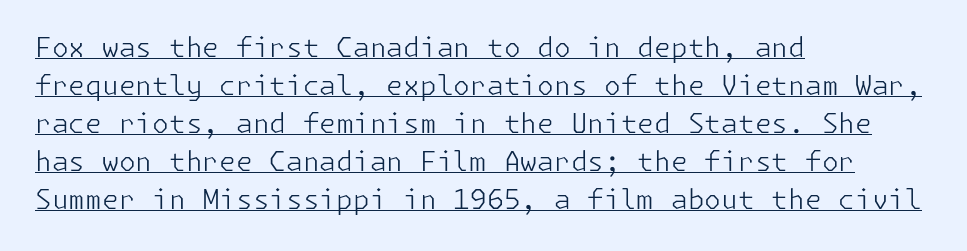
If you drew a ruler down the left edge, every line would touch it. A typesetter would call this zero additional tracking. The passage shown is not bold in any degree. Caption: lettering with a line underneath. Does the leading feel generous? No, just average. Do the letters lean? They stand straight.
